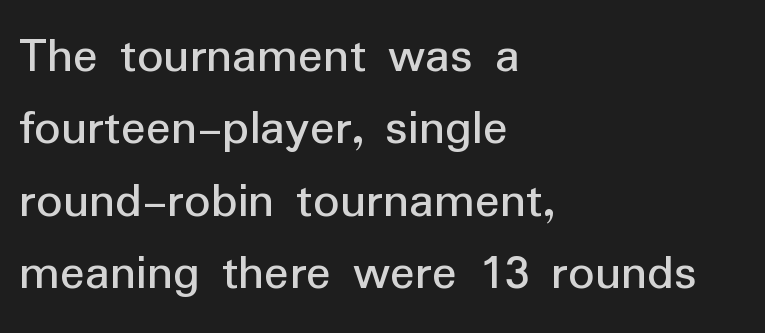
Q: Is the text italic (slanted)? A: No, it is upright.
Q: Is the typeface a serif or a sans-serif typeface? A: Sans-serif.
Q: Is the text underlined? A: No.
Q: How is the paragraph aligned? A: Left-aligned.
Q: Is the spacing between letters normal or unusually wide? A: Normal.
Q: Is the spacing between lines tight, normal or loose? A: Normal.
Q: Width (condensed, normal, or wide)? A: Normal.
Q: Stroke contrast? A: Low.
Q: x-height? A: Medium.
Q: Monospaced? A: No.
